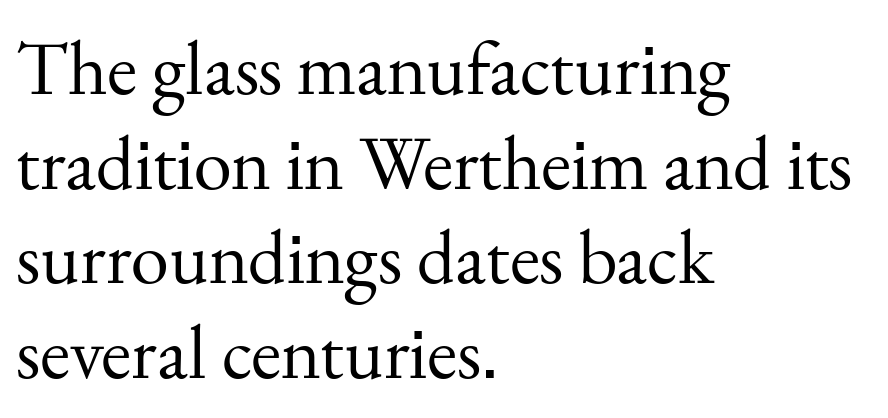
The letters sit at their default tracking, neither squeezed nor spread. Ink coverage per letter is moderate at most. The typeface chosen for these lines features serifs. If you drew a ruler down the left edge, every line would touch it. The baseline area is clear.
